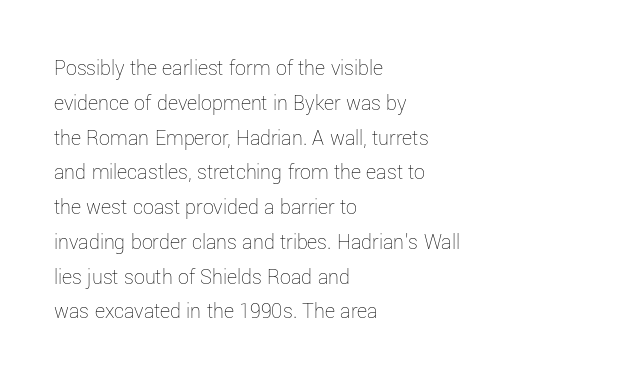
Q: Is the text bold? A: No.
Q: Is the text italic (slanted)? A: No, it is upright.
Q: Is the text underlined? A: No.
Q: How is the paragraph aligned? A: Left-aligned.
Q: Is the spacing between letters normal or unusually wide? A: Normal.
Q: Is the spacing between lines tight, normal or loose? A: Normal.
